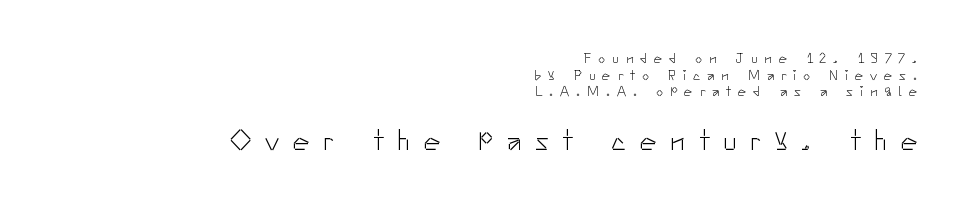
The image shows 28 px light sans-serif type, upright; set right-aligned, line spacing 1.18x, unusually wide letter spacing (+0.49 em), not underlined; the second (bottom) block is 2.0x larger; low stroke contrast and a small x-height.
